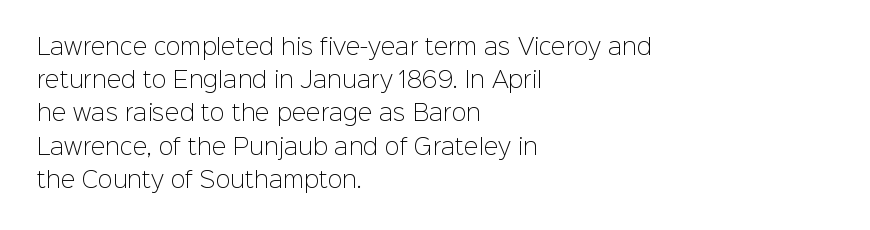
Q: Is the text bold? A: No.
Q: Is the text italic (slanted)? A: No, it is upright.
Q: Is the text underlined? A: No.
Q: How is the paragraph aligned? A: Left-aligned.
Q: Is the spacing between letters normal or unusually wide? A: Normal.
Q: Is the spacing between lines tight, normal or loose? A: Normal.
